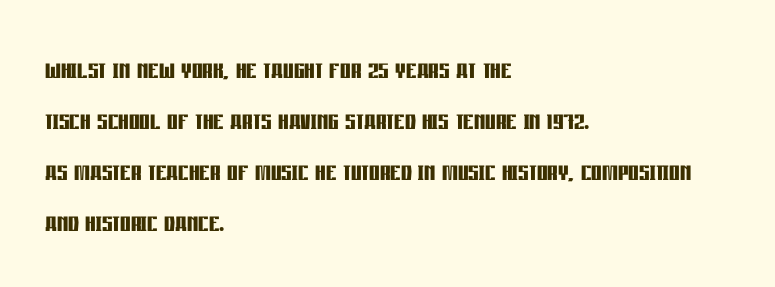
Teacher's note: observe the even left margin — that is flush-left alignment. Serifs: no, the terminals of the letterforms are clean. The tracking reads as untouched default to a designer's eye. Character widths vary here, with narrow letters taking less room than wide ones. Tall strokes in this sample are plumb rather than angled.
